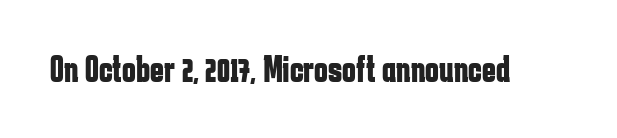
Think of a printed novel: that variable character pitch is what you see here. The passage shown is emphatically bold. The space directly below the letters is spotless. Typographically, this falls in the sans-serif category. This sample uses plain, unmodified letter spacing.
